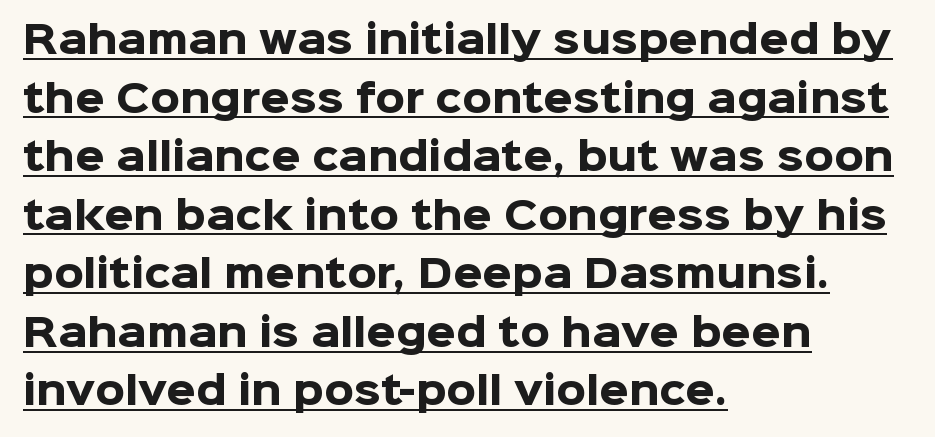
Q: Is the text bold? A: Yes.
Q: Is the text italic (slanted)? A: No, it is upright.
Q: Is the typeface a serif or a sans-serif typeface? A: Sans-serif.
Q: Is the text underlined? A: Yes.
Q: How is the paragraph aligned? A: Left-aligned.
Q: Is the spacing between letters normal or unusually wide? A: Normal.
Q: Is the spacing between lines tight, normal or loose? A: Normal.
Q: Width (condensed, normal, or wide)? A: Normal.
Q: Stroke contrast? A: Low.
Q: x-height? A: Medium.
Q: Monospaced? A: No.
